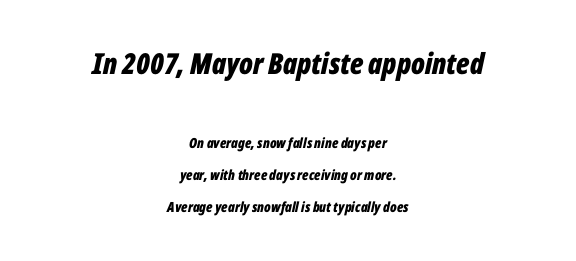
Q: Is the text bold? A: Yes.
Q: Is the text italic (slanted)? A: Yes, it leans right by about 12 degrees.
Q: Is the text underlined? A: No.
Q: How is the paragraph aligned? A: Centered.
Q: Is the spacing between letters normal or unusually wide? A: Normal.
Q: Is the spacing between lines tight, normal or loose? A: Loose.
Q: Which block of text is set in a larger size, the first (top) or the second (bottom)? A: The first (top) one.
Q: Width (condensed, normal, or wide)? A: Condensed.
Q: Stroke contrast? A: Low.
Q: x-height? A: Medium.
Q: Monospaced? A: No.
